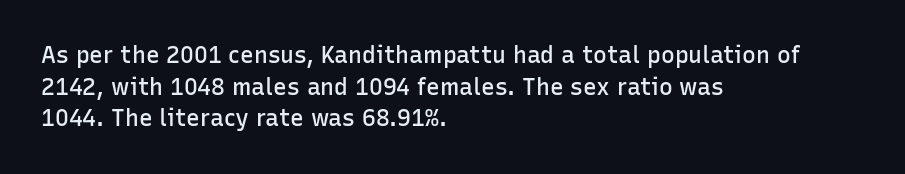
The image shows 23 px text type, upright; set left-aligned, normal line spacing (1.38x), normal letter spacing, not underlined.
